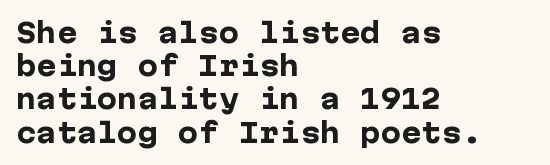
The image shows 27 px bold type, upright; set left-aligned, line spacing 1.23x, normal letter spacing, not underlined.
